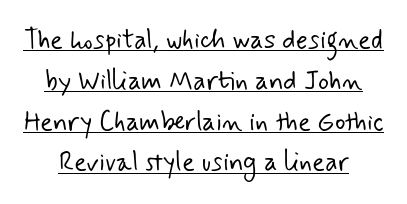
{"bold": "no", "underline": "yes", "align": "center", "line_spacing": "normal", "line_spacing_ratio": 1.57, "letter_spacing": "normal", "letter_spacing_em": 0.0, "glyph_px": 26}
